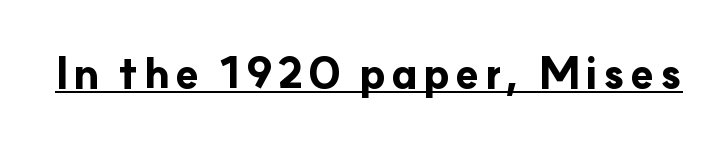
The designer went with a sans here, leaving each stem footless. Students, this is bold: see how much ink each stroke carries. Decoration check: the copy is underlined. Proportional: the letters do not fall into vertical columns. A typesetter would mark this as roman, not italic.
